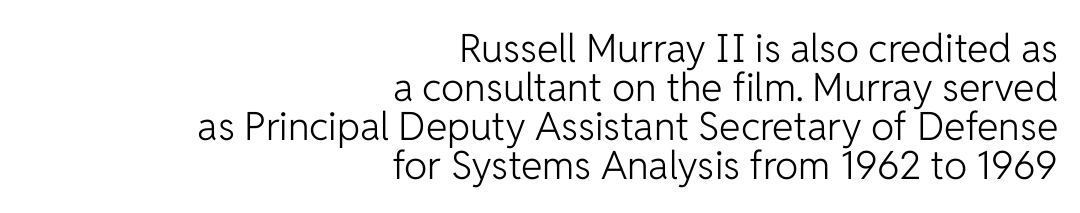
Q: Is the text bold? A: No.
Q: Is the text italic (slanted)? A: No, it is upright.
Q: Is the typeface a serif or a sans-serif typeface? A: Sans-serif.
Q: Is the text underlined? A: No.
Q: How is the paragraph aligned? A: Right-aligned.
Q: Is the spacing between letters normal or unusually wide? A: Normal.
Q: Is the spacing between lines tight, normal or loose? A: Tight.
Q: Width (condensed, normal, or wide)? A: Normal.
Q: Stroke contrast? A: Low.
Q: x-height? A: Medium.
Q: Monospaced? A: No.
